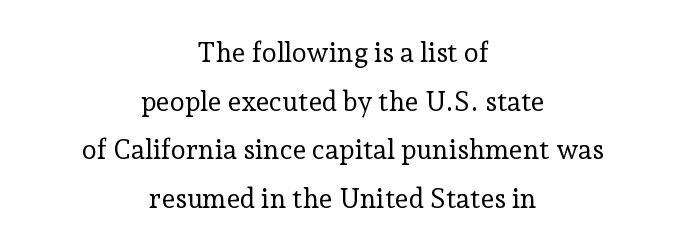
Is there any slant? The stems are plumb. Plain, unruled lines of type. Line starts and ends both wander, symmetrically. This sample uses plain, unmodified letter spacing.
